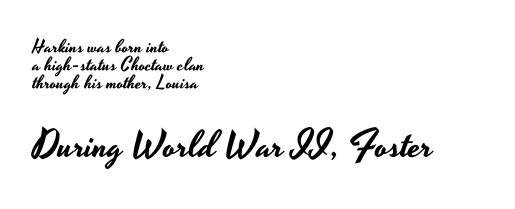
Q: Is the text italic (slanted)? A: Yes.
Q: Is the typeface a serif or a sans-serif typeface? A: Sans-serif.
Q: Is the text underlined? A: No.
Q: How is the paragraph aligned? A: Left-aligned.
Q: Is the spacing between letters normal or unusually wide? A: Normal.
Q: Is the spacing between lines tight, normal or loose? A: Tight.
Q: Which block of text is set in a larger size, the first (top) or the second (bottom)? A: The second (bottom) one.
Q: Width (condensed, normal, or wide)? A: Wide.
Q: Stroke contrast? A: Low.
Q: x-height? A: Small.
Q: Monospaced? A: No.
